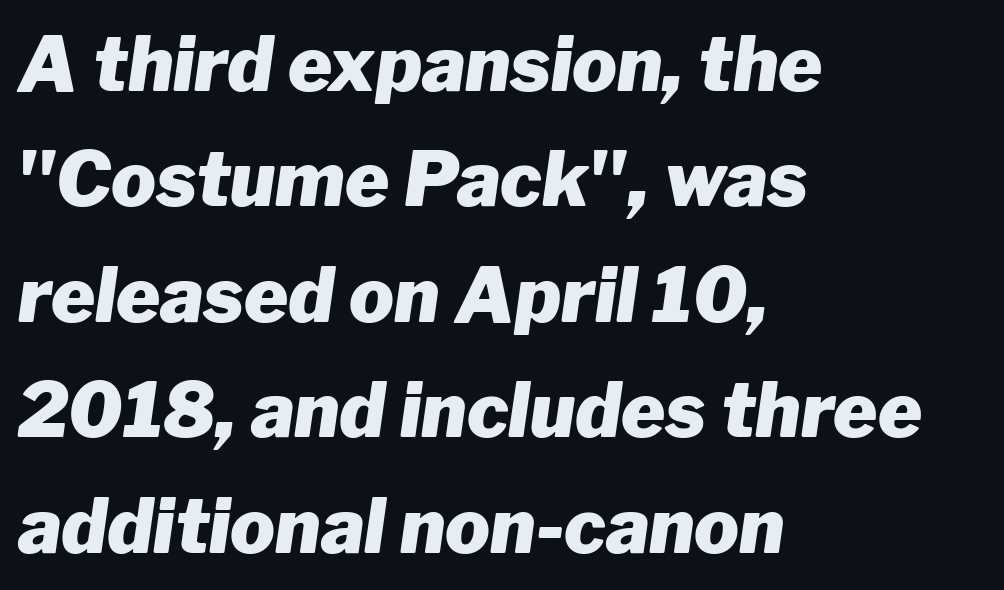
{"italic": "yes", "lean": "right", "slant_degrees": 8, "bold": "yes", "weight": "heavy", "width": "normal", "stroke_contrast": "low", "x_height": "medium", "monospaced": "no", "underline": "no", "align": "left", "line_spacing": "normal", "line_spacing_ratio": 1.54, "letter_spacing": "normal", "letter_spacing_em": 0.0, "glyph_px": 75}
